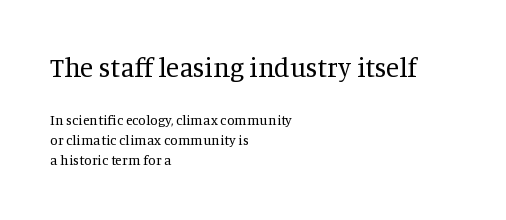
The image shows 27 px text type, upright; set left-aligned, normal line spacing (1.45x), normal letter spacing, not underlined; the first (top) block is 1.93x larger.
